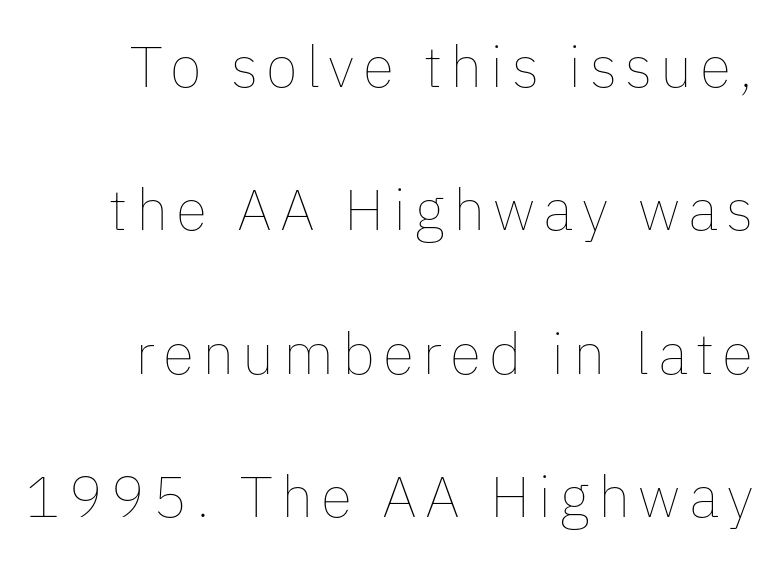
Stem width sits at or under what a default text font uses. Bare-footed words on every line. A typesetter would mark this as roman, not italic. The lines are spread far apart with generous leading. Is this a fixed-width face? No — the glyphs have proportional, varying widths.
